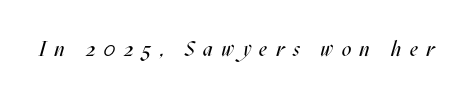
The image shows 21 px text type, italic (leaning right); set unusually wide letter spacing (+0.4 em), not underlined.
